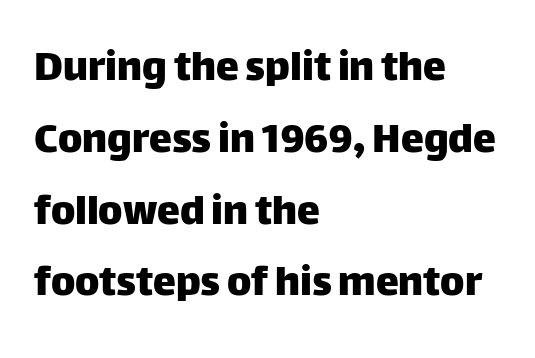
The image shows 46 px sans-serif type, upright; set left-aligned, normal line spacing (1.56x), normal letter spacing, not underlined; low stroke contrast and a large x-height.
